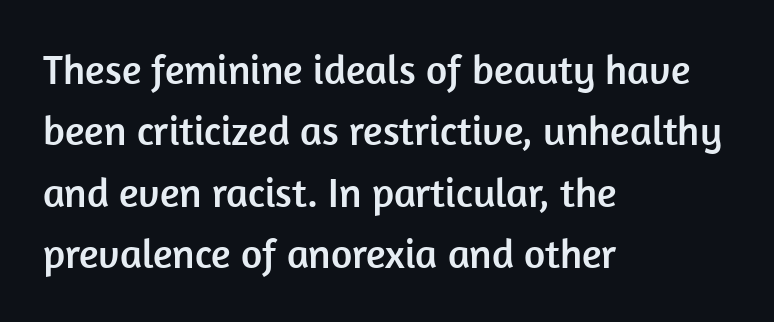
The designer left line spacing at the default. Honestly, there is no underline to notice here at all. These lines were composed using upright roman letters. Does extra space separate the letters? No, they use regular spacing. Where is the straight margin? On the left. Do the characters align in a grid? No, the font is proportional.
